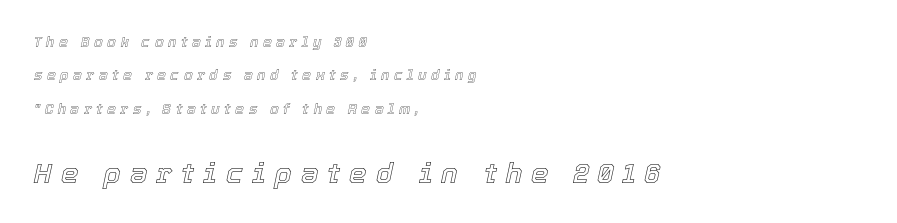
Q: Is the text italic (slanted)? A: Yes, it leans right by about 12 degrees.
Q: Is the text underlined? A: No.
Q: How is the paragraph aligned? A: Left-aligned.
Q: Is the spacing between letters normal or unusually wide? A: Unusually wide.
Q: Is the spacing between lines tight, normal or loose? A: Loose.
Q: Which block of text is set in a larger size, the first (top) or the second (bottom)? A: The second (bottom) one.
Q: Width (condensed, normal, or wide)? A: Normal.
Q: x-height? A: Medium.
Q: Monospaced? A: No.
